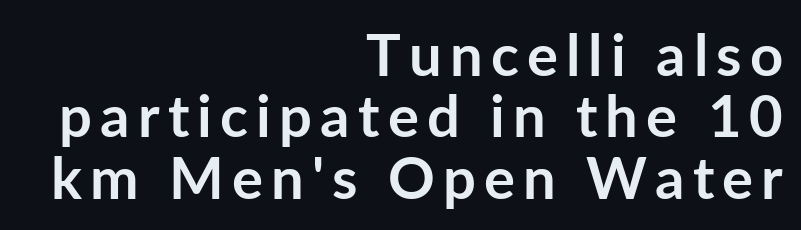
Q: Is the text bold? A: Yes.
Q: Is the text italic (slanted)? A: No, it is upright.
Q: Is the typeface a serif or a sans-serif typeface? A: Sans-serif.
Q: Is the text underlined? A: No.
Q: How is the paragraph aligned? A: Right-aligned.
Q: Is the spacing between lines tight, normal or loose? A: Tight.
Q: Width (condensed, normal, or wide)? A: Normal.
Q: Stroke contrast? A: Low.
Q: x-height? A: Medium.
Q: Monospaced? A: No.
